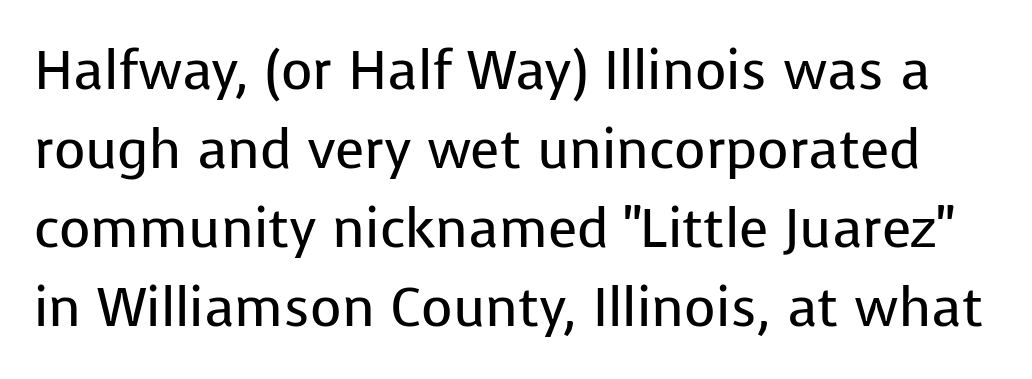
The image shows 54 px regular-weight sans-serif type, upright; set normal line spacing (1.46x), normal letter spacing, not underlined; low stroke contrast and a medium x-height.
